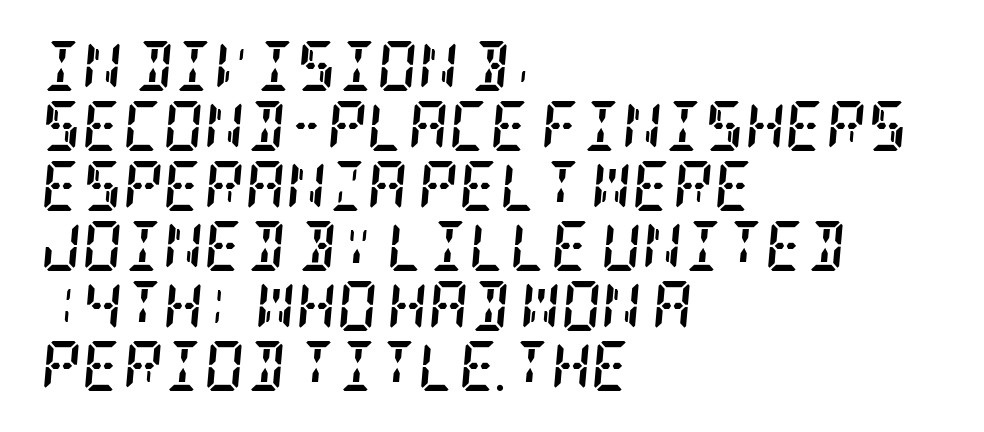
Q: Is the text bold? A: Yes.
Q: Is the text italic (slanted)? A: Yes, it leans right by about 5 degrees.
Q: Is the typeface a serif or a sans-serif typeface? A: Serif.
Q: Is the text underlined? A: No.
Q: How is the paragraph aligned? A: Left-aligned.
Q: Is the spacing between letters normal or unusually wide? A: Normal.
Q: Width (condensed, normal, or wide)? A: Condensed.
Q: Stroke contrast? A: Low.
Q: x-height? A: Large.
